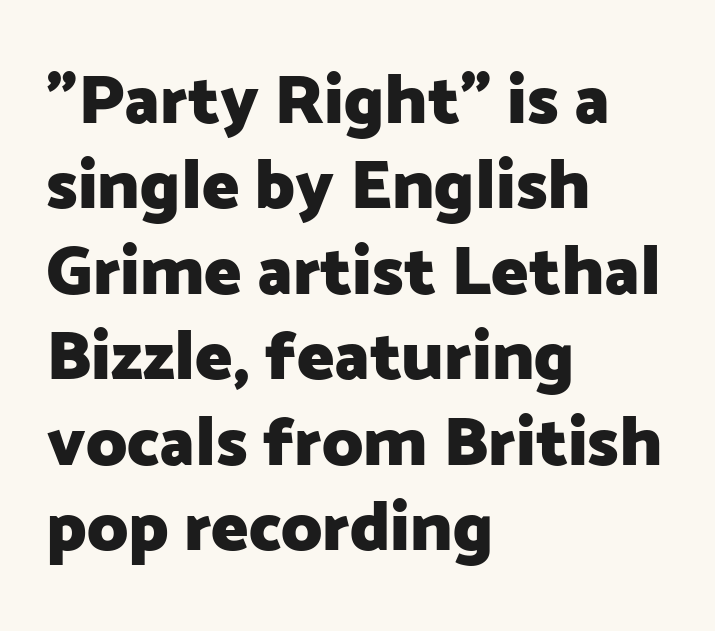
The image shows 70 px heavy sans-serif type, upright; set left-aligned, line spacing 1.22x, normal letter spacing, not underlined; low stroke contrast and a medium x-height.
